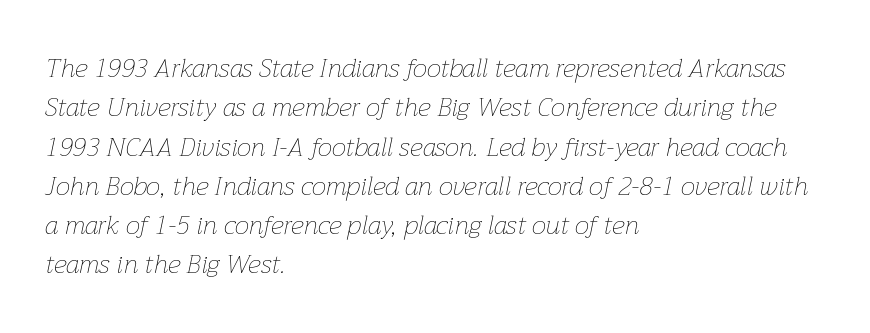
Bold? No — there's no thickening of the strokes. Is the type slanted? Yes — the strokes lean at a clear angle. The paragraph has a hard left edge and a soft right edge. The string is rendered with underlining switched off. The vertical gap from one line to the next is medium.
